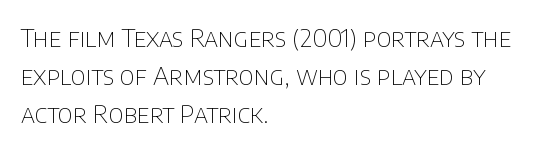
Q: Is the text bold? A: No.
Q: Is the text italic (slanted)? A: No, it is upright.
Q: Is the text underlined? A: No.
Q: How is the paragraph aligned? A: Left-aligned.
Q: Is the spacing between letters normal or unusually wide? A: Normal.
Q: Is the spacing between lines tight, normal or loose? A: Normal.
